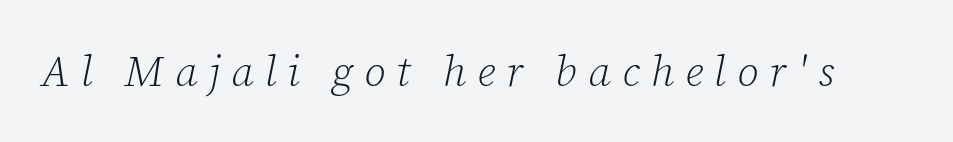
The image shows 43 px light serif type, italic (leaning right); set unusually wide letter spacing (+0.26 em), not underlined; low stroke contrast and a medium x-height.
